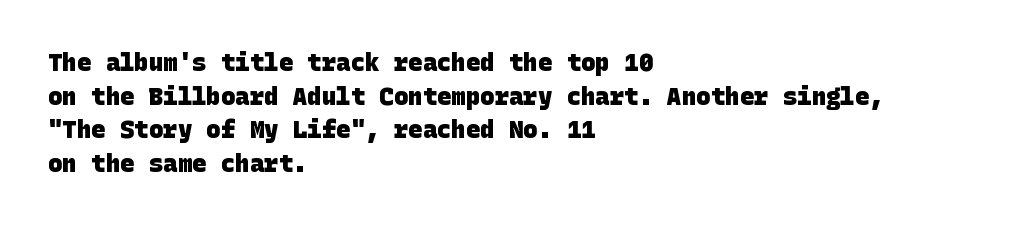
Q: Is the text bold? A: Yes.
Q: Is the text underlined? A: No.
Q: How is the paragraph aligned? A: Left-aligned.
Q: Is the spacing between letters normal or unusually wide? A: Normal.
Q: Is the spacing between lines tight, normal or loose? A: Normal.
